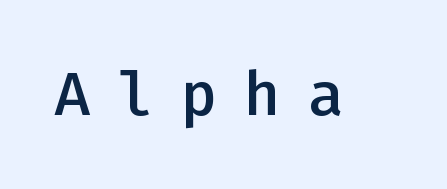
The image shows 61 px semibold sans-serif type, upright, monospaced; set unusually wide letter spacing (+0.44 em), not underlined; low stroke contrast and a medium x-height.
